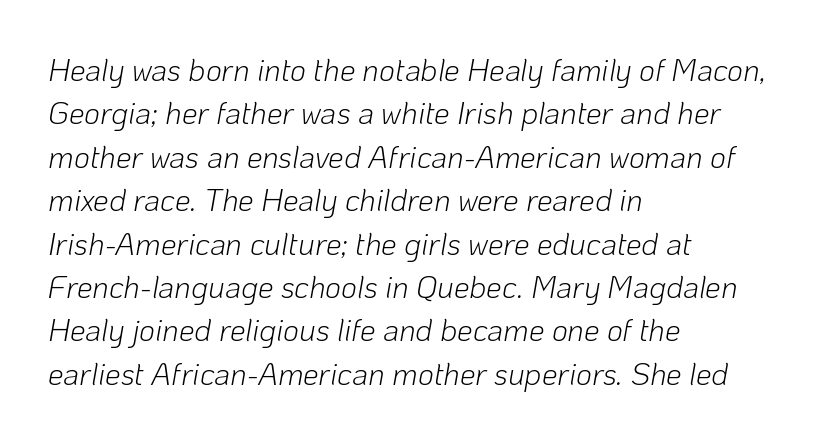
The image shows 31 px light type, italic (leaning right); set left-aligned, normal line spacing (1.4x), normal letter spacing, not underlined; low stroke contrast and a medium x-height.
